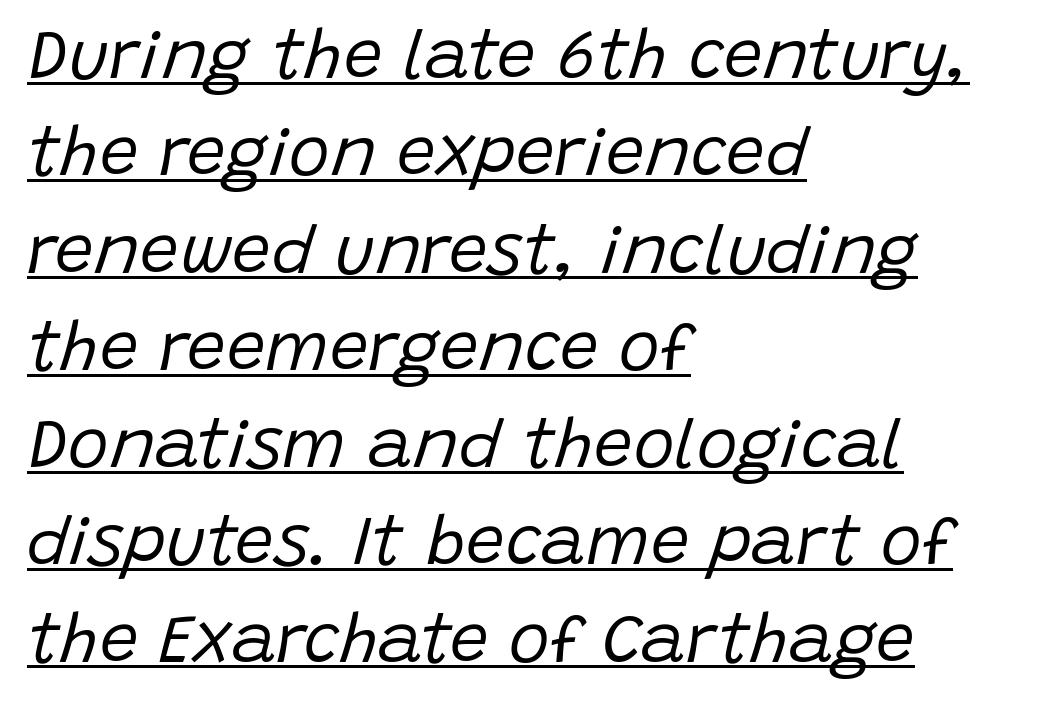
Is this a heavy cut? Hardly; it is regular or lighter. The text carries the slant typical of an italic or oblique font. This sample carries an underscore along the baseline area. Teacher's note: observe the even left margin — that is flush-left alignment.
